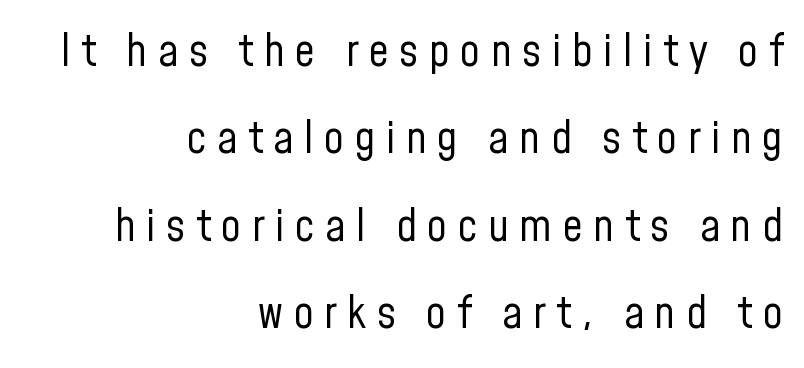
This is roman type, the default non-slanted kind. These lines have a slow, spaced-out rhythm from letter to letter. The paragraph has a hard right edge and a soft left edge. Underline: absent. The designer went with a sans here, leaving each stem footless. Is the type heavy? It reads as light-to-regular instead.
